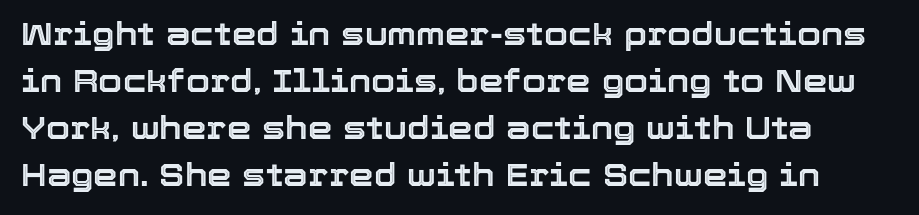
Each row of text sits above clean, open space. The line-height multiplier appears to be the usual default. Letter spacing: default. Proportional: the letters do not fall into vertical columns.
